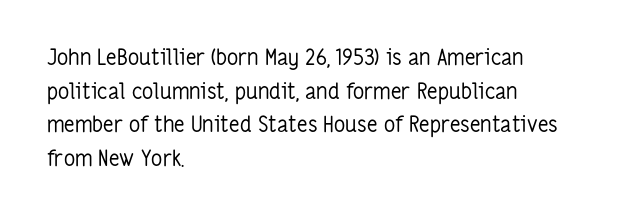
Q: Is the text bold? A: No.
Q: Is the text italic (slanted)? A: No, it is upright.
Q: Is the text underlined? A: No.
Q: How is the paragraph aligned? A: Left-aligned.
Q: Is the spacing between letters normal or unusually wide? A: Normal.
Q: Is the spacing between lines tight, normal or loose? A: Normal.
